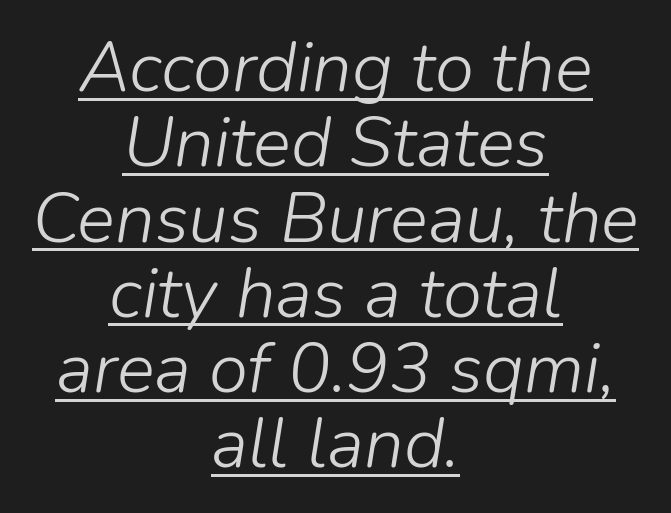
The image shows 71 px light type, italic (leaning right); set centered, tight line spacing (1.06x), normal letter spacing, underlined; low stroke contrast and a medium x-height.
